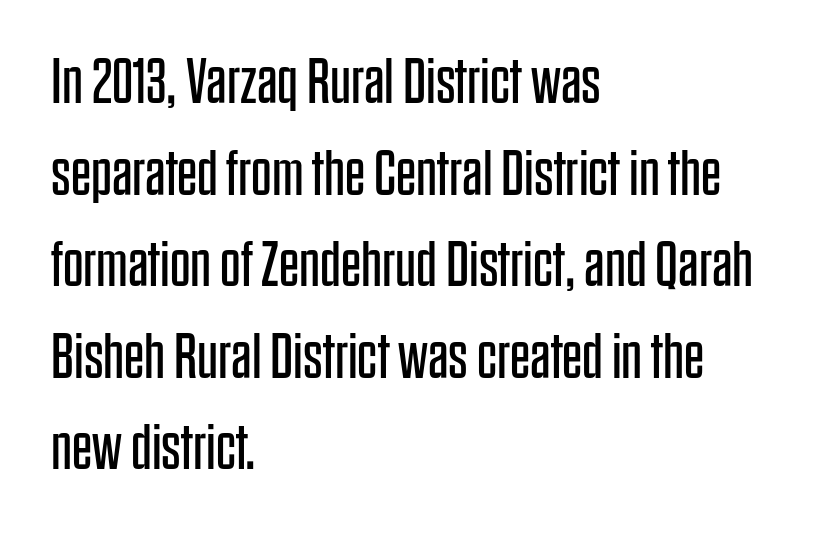
Q: Is the text bold? A: No.
Q: Is the text italic (slanted)? A: No, it is upright.
Q: Is the typeface a serif or a sans-serif typeface? A: Sans-serif.
Q: Is the text underlined? A: No.
Q: How is the paragraph aligned? A: Left-aligned.
Q: Is the spacing between letters normal or unusually wide? A: Normal.
Q: Is the spacing between lines tight, normal or loose? A: Normal.
Q: Width (condensed, normal, or wide)? A: Condensed.
Q: Stroke contrast? A: Low.
Q: x-height? A: Large.
Q: Monospaced? A: No.
